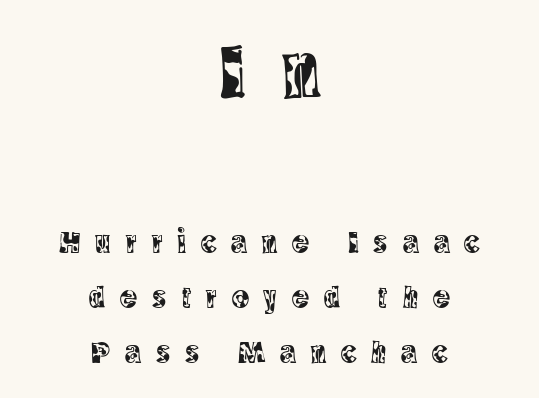
Looks like regular typesetting: each glyph gets only the width it needs. In CSS terms this would be text-align: center. In terms of posture, this sample is upright. Is the letter spacing exaggerated? Yes — the characters are pushed far apart. Letters rest on an invisible, unmarked baseline.
